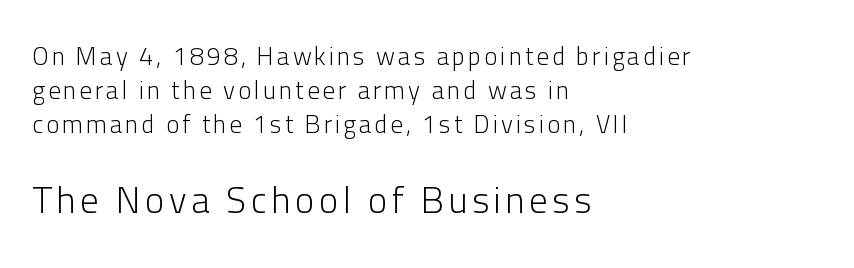
Q: Is the text bold? A: No.
Q: Is the text italic (slanted)? A: No, it is upright.
Q: Is the typeface a serif or a sans-serif typeface? A: Sans-serif.
Q: Is the text underlined? A: No.
Q: How is the paragraph aligned? A: Left-aligned.
Q: Is the spacing between lines tight, normal or loose? A: Normal.
Q: Which block of text is set in a larger size, the first (top) or the second (bottom)? A: The second (bottom) one.
Q: Width (condensed, normal, or wide)? A: Normal.
Q: Stroke contrast? A: Low.
Q: x-height? A: Medium.
Q: Monospaced? A: No.
